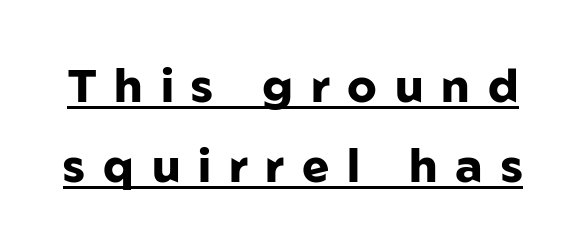
Q: Is the text bold? A: Yes.
Q: Is the text italic (slanted)? A: No, it is upright.
Q: Is the typeface a serif or a sans-serif typeface? A: Sans-serif.
Q: Is the text underlined? A: Yes.
Q: Is the spacing between letters normal or unusually wide? A: Unusually wide.
Q: Width (condensed, normal, or wide)? A: Normal.
Q: Stroke contrast? A: Low.
Q: x-height? A: Medium.
Q: Monospaced? A: No.
